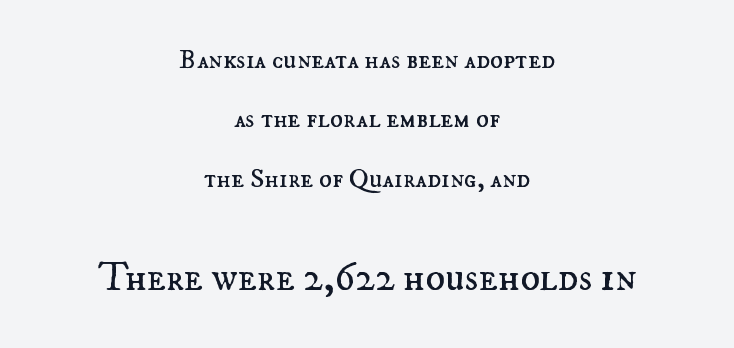
The image shows 40 px regular-weight type, upright; set centered, loose line spacing (2.2x), normal letter spacing, not underlined; the second (bottom) block is 1.48x larger; medium stroke contrast and a small x-height.
